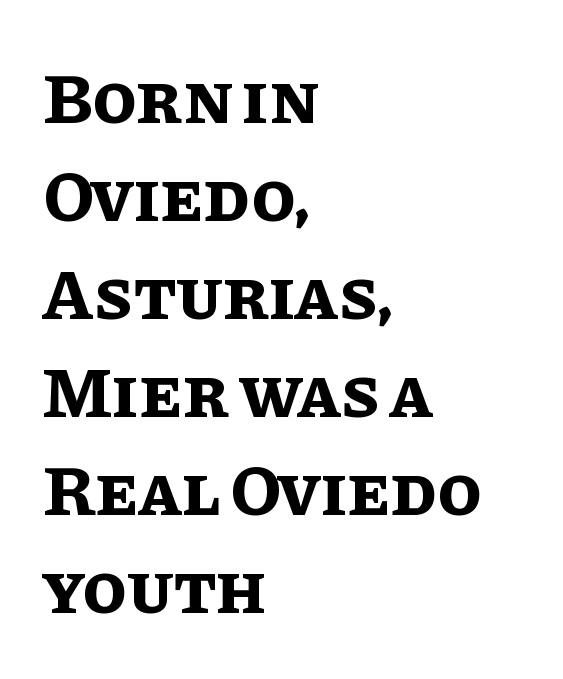
{"italic": "no", "bold": "yes", "weight": "bold", "width": "normal", "stroke_contrast": "low", "x_height": "large", "monospaced": "no", "underline": "no", "align": "left", "line_spacing": "normal", "line_spacing_ratio": 1.36, "letter_spacing": "normal", "letter_spacing_em": 0.0, "glyph_px": 72}
